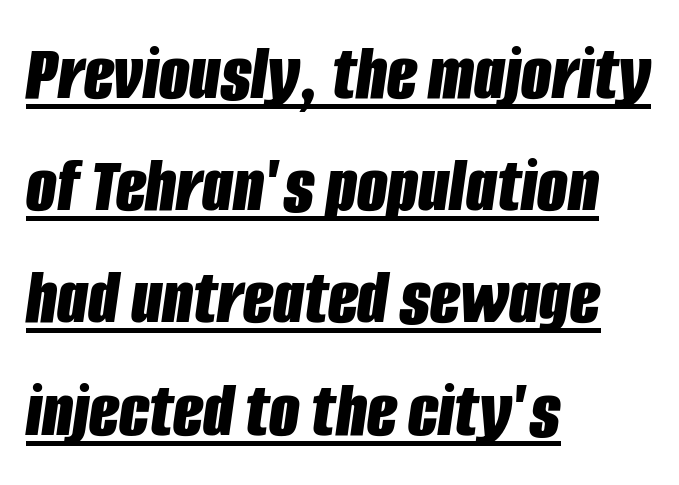
{"italic": "yes", "lean": "right", "slant_degrees": 8, "bold": "yes", "weight": "bold", "width": "condensed", "stroke_contrast": "low", "x_height": "large", "monospaced": "no", "underline": "yes", "align": "left", "line_spacing": "normal", "line_spacing_ratio": 1.42, "letter_spacing": "normal", "letter_spacing_em": 0.0, "glyph_px": 79}
